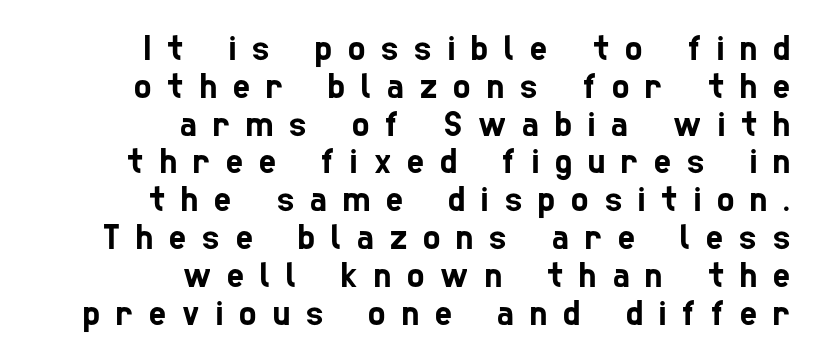
The image shows 36 px condensed sans-serif type; set right-aligned, tight line spacing (1.05x), unusually wide letter spacing (+0.45 em), not underlined; low stroke contrast and a medium x-height.
